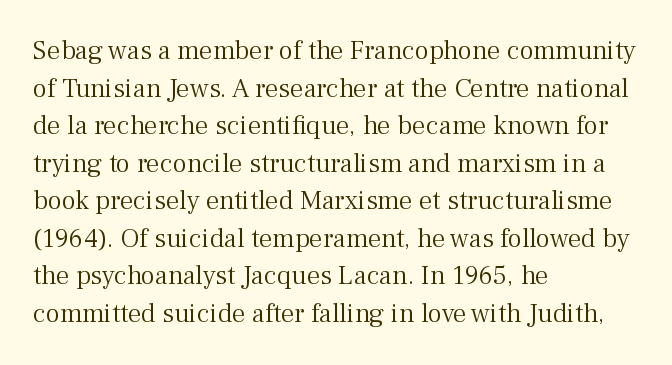
Q: Is the text bold? A: No.
Q: Is the text italic (slanted)? A: No, it is upright.
Q: Is the text underlined? A: No.
Q: How is the paragraph aligned? A: Left-aligned.
Q: Is the spacing between letters normal or unusually wide? A: Normal.
Q: Is the spacing between lines tight, normal or loose? A: Normal.
